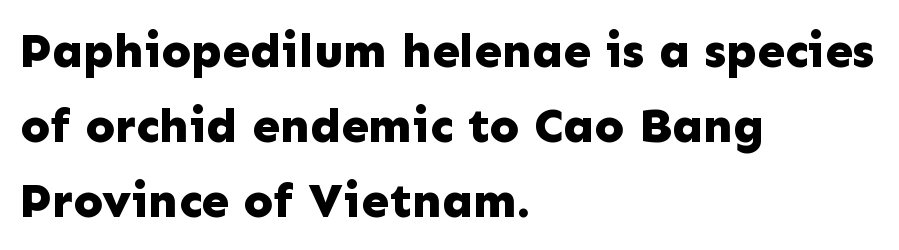
{"serif": "no", "italic": "no", "bold": "yes", "weight": "bold", "width": "normal", "stroke_contrast": "low", "x_height": "medium", "monospaced": "no", "underline": "no", "align": "left", "line_spacing": "normal", "line_spacing_ratio": 1.53, "letter_spacing": "normal", "letter_spacing_em": 0.0, "glyph_px": 49}
